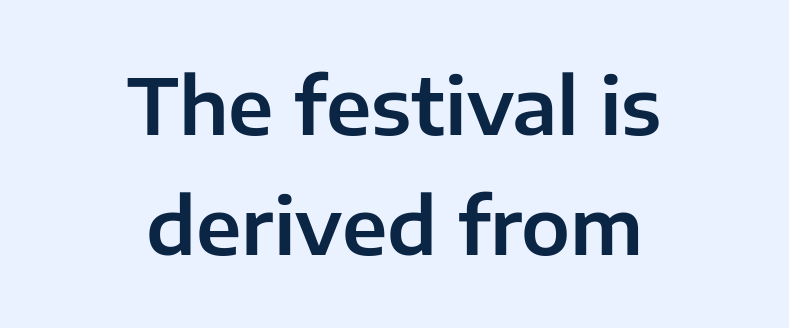
{"serif": "no", "italic": "no", "width": "normal", "stroke_contrast": "low", "x_height": "medium", "monospaced": "no", "underline": "no", "align": "center", "line_spacing": "normal", "line_spacing_ratio": 1.54, "letter_spacing": "normal", "letter_spacing_em": 0.0, "glyph_px": 78}
